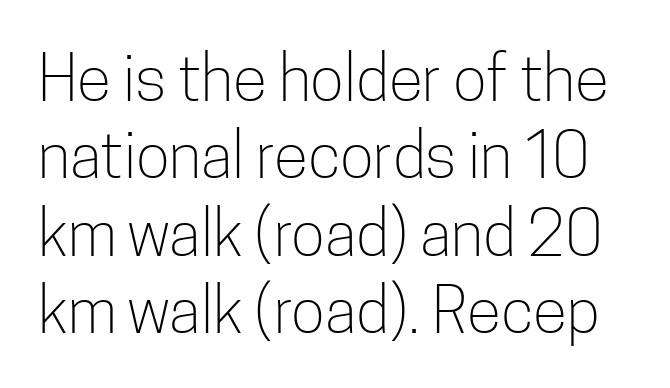
{"serif": "no", "italic": "no", "bold": "no", "weight": "light", "width": "condensed", "stroke_contrast": "low", "x_height": "medium", "monospaced": "no", "underline": "no", "line_spacing_ratio": 1.23, "letter_spacing": "normal", "letter_spacing_em": 0.0, "glyph_px": 63}
